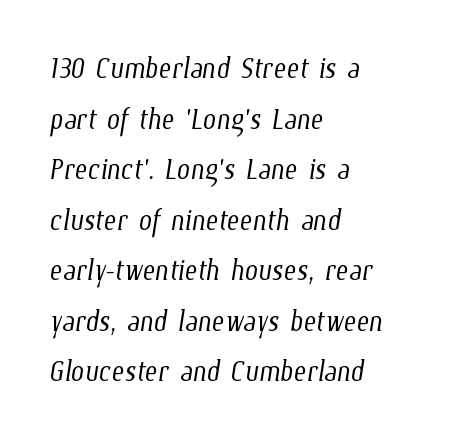
The image shows 38 px light, condensed type; set left-aligned, normal line spacing (1.33x), normal letter spacing, not underlined; low stroke contrast and a medium x-height.
